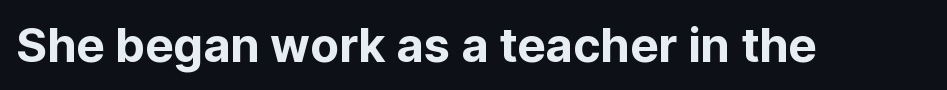
Q: Is the text italic (slanted)? A: No, it is upright.
Q: Is the typeface a serif or a sans-serif typeface? A: Sans-serif.
Q: Is the text underlined? A: No.
Q: Is the spacing between letters normal or unusually wide? A: Normal.
Q: Width (condensed, normal, or wide)? A: Normal.
Q: Stroke contrast? A: Low.
Q: x-height? A: Medium.
Q: Monospaced? A: No.
